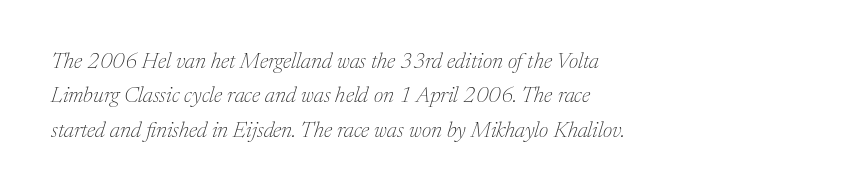
Q: Is the text bold? A: No.
Q: Is the text italic (slanted)? A: Yes, it leans right by about 17 degrees.
Q: Is the text underlined? A: No.
Q: How is the paragraph aligned? A: Left-aligned.
Q: Is the spacing between letters normal or unusually wide? A: Normal.
Q: Is the spacing between lines tight, normal or loose? A: Normal.
